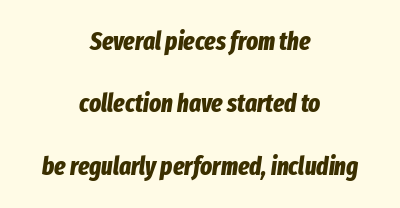
The image shows 25 px bold type, italic (leaning right); set centered, loose line spacing (2.5x), normal letter spacing, not underlined.
